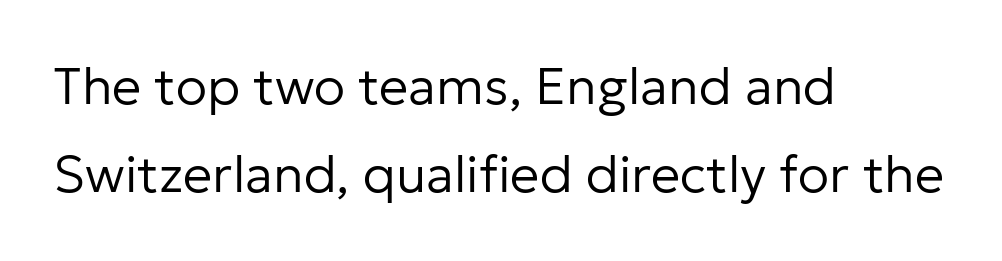
The image shows 52 px regular-weight sans-serif type, upright; set left-aligned, normal line spacing (1.7x), normal letter spacing, not underlined; low stroke contrast and a medium x-height.
